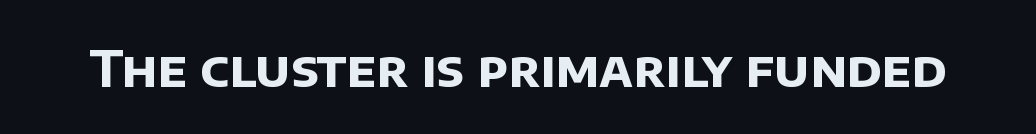
{"serif": "no", "bold": "yes", "weight": "bold", "width": "normal", "stroke_contrast": "low", "x_height": "large", "monospaced": "no", "underline": "no", "letter_spacing": "normal", "letter_spacing_em": 0.0, "glyph_px": 49}
